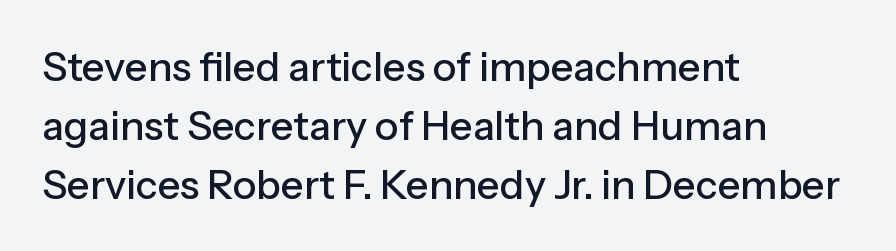
Regarding serifs, this sample does without them. The lines are quadded left. The axis of the letterforms is exactly vertical. One glance says typical: line gaps are just what's usual. The area under the type is left untouched. Spacing verdict: proportional, widths tailored to each character.
